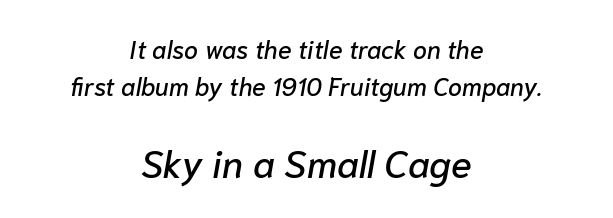
{"italic": "yes", "lean": "right", "slant_degrees": 10, "width": "normal", "stroke_contrast": "low", "x_height": "medium", "monospaced": "no", "underline": "no", "align": "center", "line_spacing": "normal", "line_spacing_ratio": 1.5, "letter_spacing": "normal", "letter_spacing_em": 0.0, "larger_block": "second", "size_ratio": 1.52, "glyph_px": 38}
